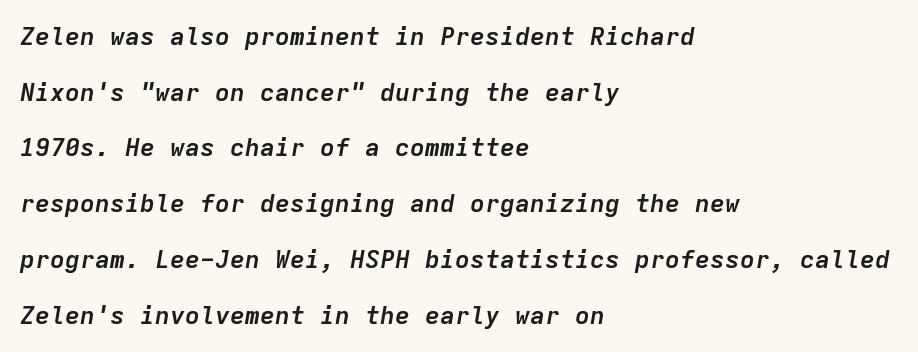
Q: Is the text bold? A: Yes.
Q: Is the text italic (slanted)? A: Yes, it leans right by about 9 degrees.
Q: Is the text underlined? A: No.
Q: How is the paragraph aligned? A: Left-aligned.
Q: Is the spacing between letters normal or unusually wide? A: Normal.
Q: Is the spacing between lines tight, normal or loose? A: Loose.
